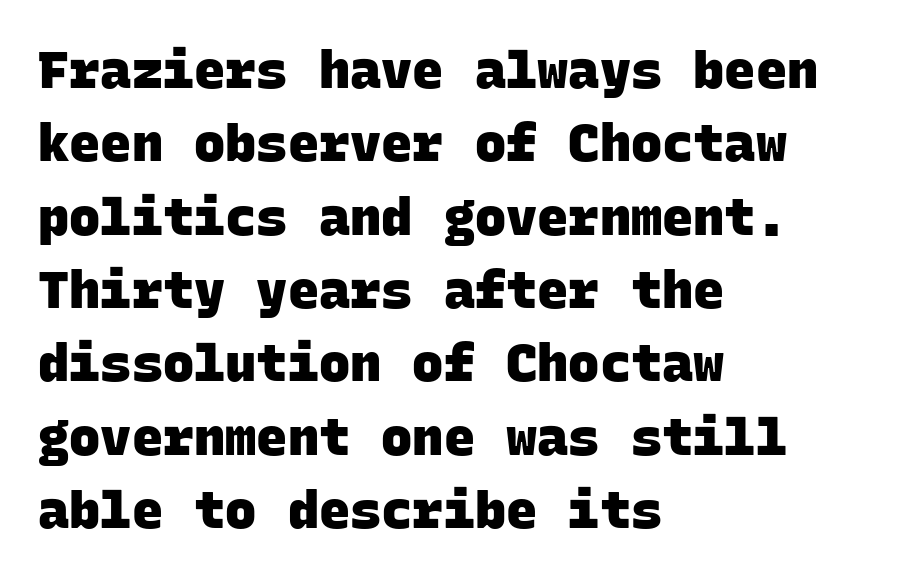
{"serif": "no", "bold": "yes", "weight": "heavy", "width": "normal", "stroke_contrast": "low", "x_height": "large", "monospaced": "yes", "underline": "no", "align": "left", "line_spacing": "normal", "line_spacing_ratio": 1.41, "letter_spacing": "normal", "letter_spacing_em": 0.0, "glyph_px": 52}
